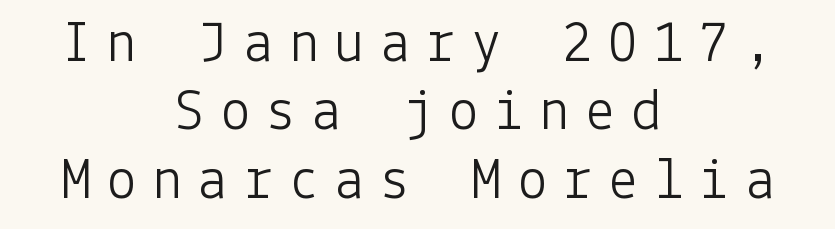
Q: Is the text bold? A: No.
Q: Is the text italic (slanted)? A: No, it is upright.
Q: Is the typeface a serif or a sans-serif typeface? A: Sans-serif.
Q: Is the text underlined? A: No.
Q: How is the paragraph aligned? A: Centered.
Q: Is the spacing between letters normal or unusually wide? A: Unusually wide.
Q: Is the spacing between lines tight, normal or loose? A: Tight.
Q: Width (condensed, normal, or wide)? A: Normal.
Q: Stroke contrast? A: Low.
Q: x-height? A: Medium.
